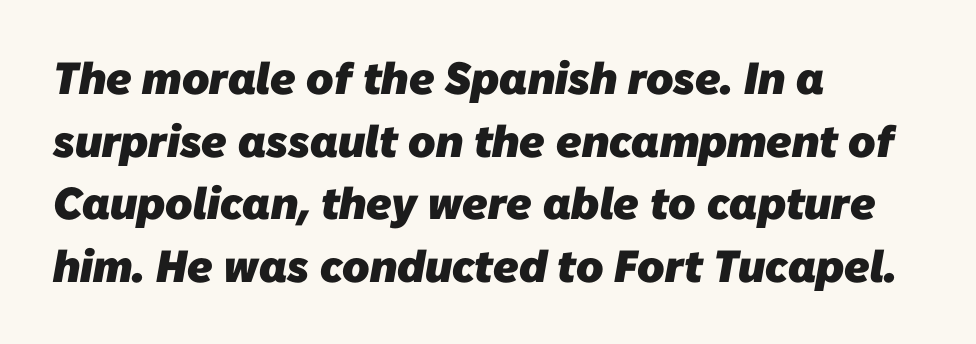
The image shows 45 px heavy sans-serif type; set left-aligned, normal line spacing (1.39x), normal letter spacing, not underlined; low stroke contrast and a medium x-height.
